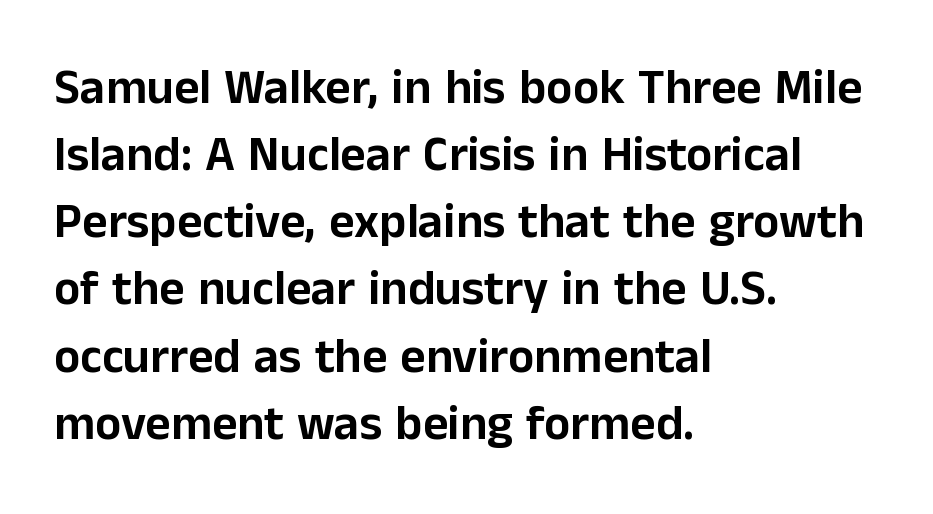
Q: Is the text italic (slanted)? A: No, it is upright.
Q: Is the typeface a serif or a sans-serif typeface? A: Sans-serif.
Q: Is the text underlined? A: No.
Q: How is the paragraph aligned? A: Left-aligned.
Q: Is the spacing between letters normal or unusually wide? A: Normal.
Q: Is the spacing between lines tight, normal or loose? A: Normal.
Q: Width (condensed, normal, or wide)? A: Normal.
Q: Stroke contrast? A: Low.
Q: x-height? A: Medium.
Q: Monospaced? A: No.
